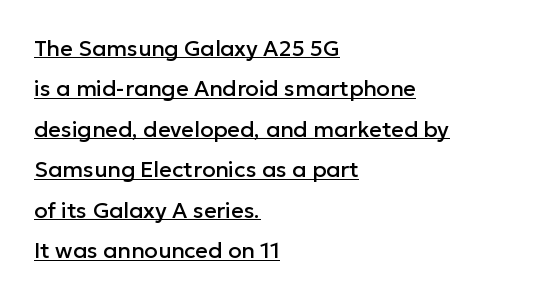
The image shows 22 px text type, upright; set left-aligned, line spacing 1.84x, normal letter spacing, underlined.
